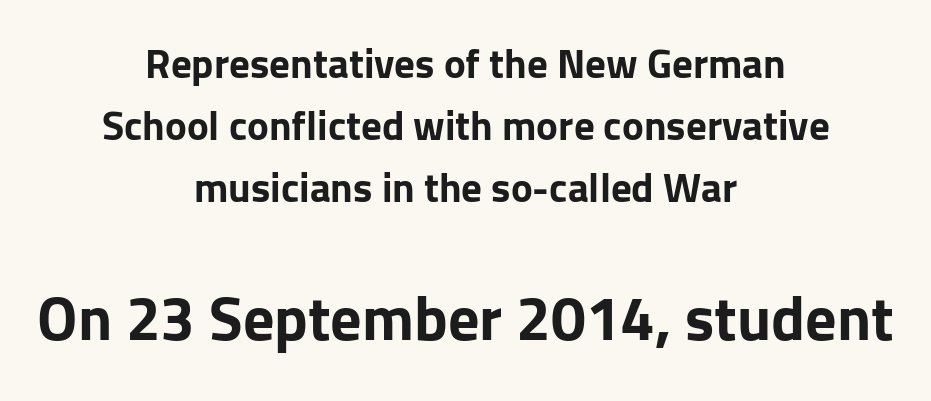
Q: Is the text bold? A: Yes.
Q: Is the text italic (slanted)? A: No, it is upright.
Q: Is the typeface a serif or a sans-serif typeface? A: Sans-serif.
Q: Is the text underlined? A: No.
Q: How is the paragraph aligned? A: Centered.
Q: Is the spacing between letters normal or unusually wide? A: Normal.
Q: Is the spacing between lines tight, normal or loose? A: Normal.
Q: Which block of text is set in a larger size, the first (top) or the second (bottom)? A: The second (bottom) one.
Q: Width (condensed, normal, or wide)? A: Normal.
Q: Stroke contrast? A: Low.
Q: x-height? A: Medium.
Q: Monospaced? A: No.
